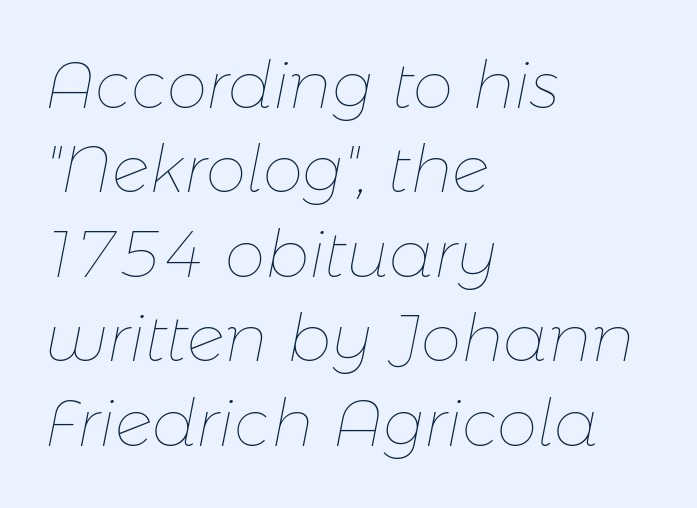
{"italic": "yes", "lean": "right", "slant_degrees": 11, "bold": "no", "weight": "thin", "width": "normal", "stroke_contrast": "low", "x_height": "medium", "monospaced": "no", "underline": "no", "align": "left", "line_spacing": "normal", "line_spacing_ratio": 1.3, "letter_spacing": "normal", "letter_spacing_em": 0.0, "glyph_px": 65}
